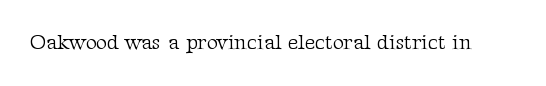
{"italic": "no", "bold": "no", "underline": "no", "letter_spacing": "normal", "letter_spacing_em": 0.0, "glyph_px": 21}
